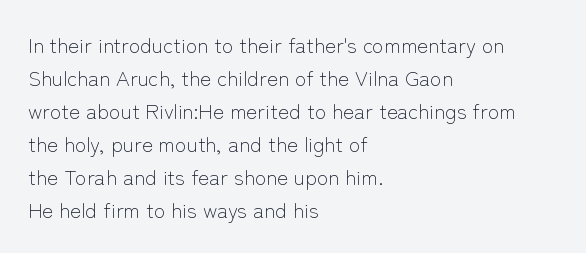
No italicization has been applied; the sample stays upright. This rendering features lettering with no underline. Summary of weight: not heavy and not bold. The typesetter chose a ragged-right arrangement here. The vertical gap from one line to the next is medium.
